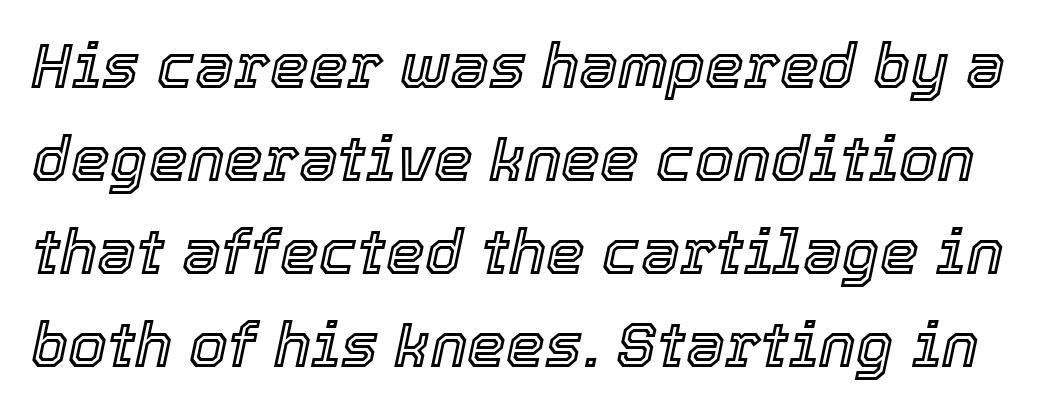
Q: Is the text italic (slanted)? A: Yes, it leans right by about 12 degrees.
Q: Is the text underlined? A: No.
Q: Is the spacing between letters normal or unusually wide? A: Normal.
Q: Is the spacing between lines tight, normal or loose? A: Normal.
Q: Width (condensed, normal, or wide)? A: Normal.
Q: x-height? A: Medium.
Q: Monospaced? A: No.
